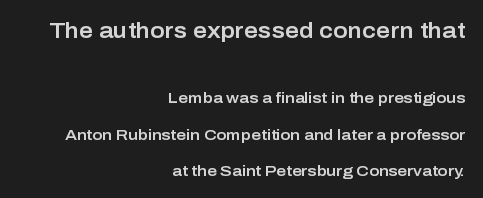
The image shows 22 px text type, upright; set right-aligned, loose line spacing (2.43x), normal letter spacing, not underlined; the first (top) block is 1.47x larger.
